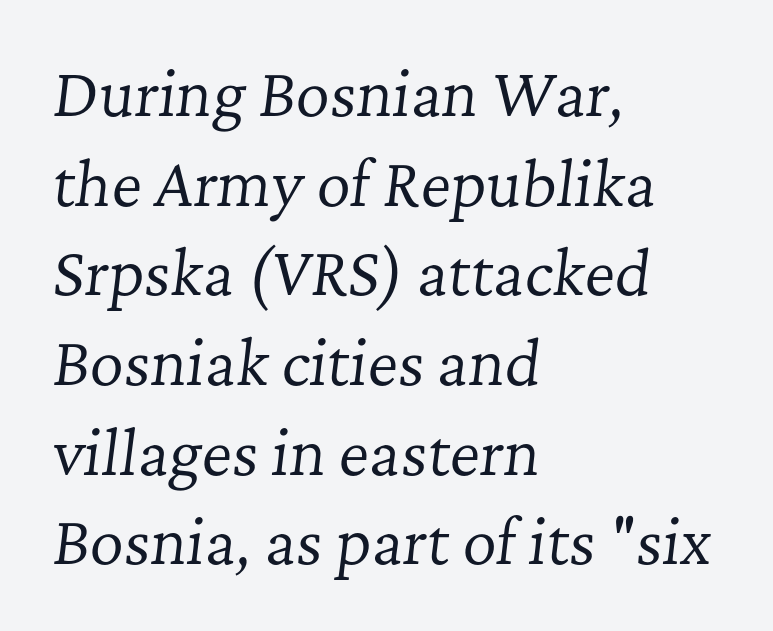
This rendering uses left alignment, leaving the right contour irregular. Letterform terminals end in serifs throughout the passage. The glyphs look as if they've been sheared to an angle. The foot of each line stays bare and open. Do the characters align in a grid? No, the font is proportional. Letter spacing: default.
